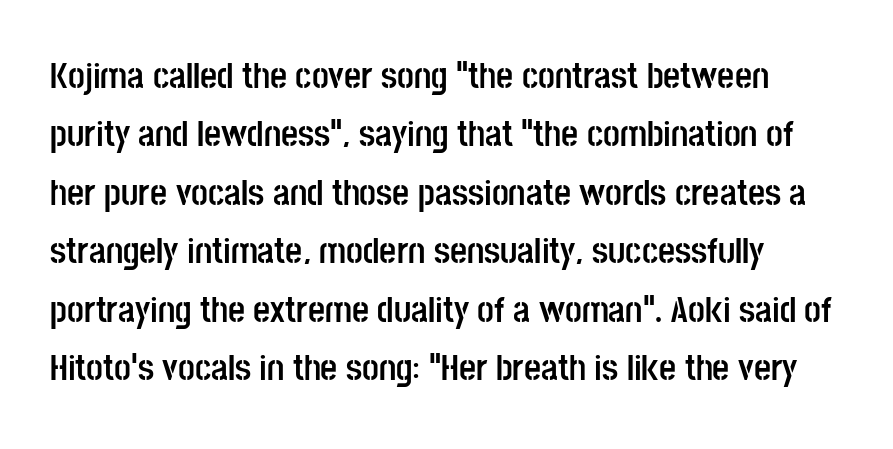
The image shows 37 px semibold, condensed sans-serif type, upright; set normal line spacing (1.58x), normal letter spacing, not underlined; low stroke contrast and a large x-height.
